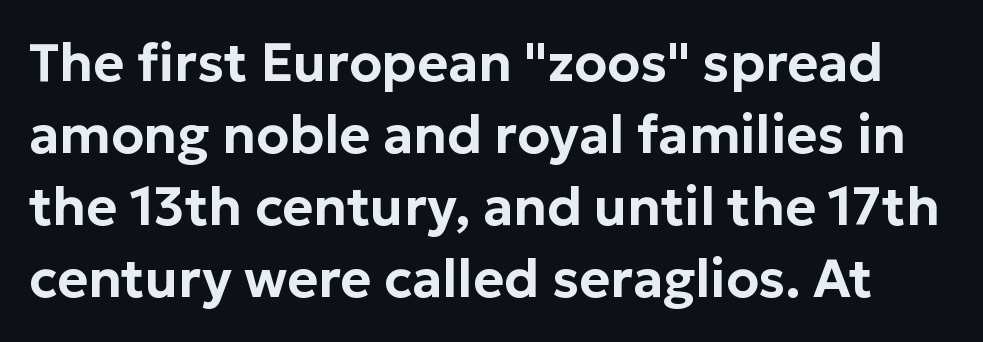
{"serif": "no", "italic": "no", "width": "normal", "stroke_contrast": "low", "x_height": "medium", "monospaced": "no", "underline": "no", "line_spacing": "normal", "line_spacing_ratio": 1.36, "letter_spacing": "normal", "letter_spacing_em": 0.0, "glyph_px": 53}
